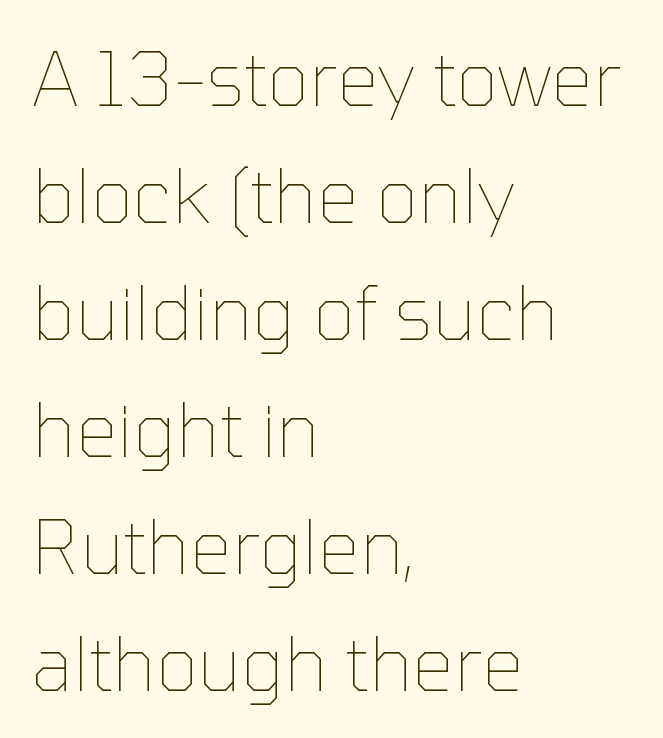
The image shows 74 px thin type, upright; set left-aligned, normal line spacing (1.58x), normal letter spacing, not underlined; low stroke contrast and a medium x-height.
